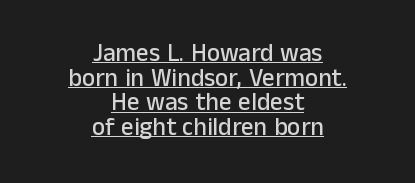
Q: Is the text italic (slanted)? A: No, it is upright.
Q: Is the text underlined? A: Yes.
Q: How is the paragraph aligned? A: Centered.
Q: Is the spacing between letters normal or unusually wide? A: Normal.
Q: Is the spacing between lines tight, normal or loose? A: Tight.
